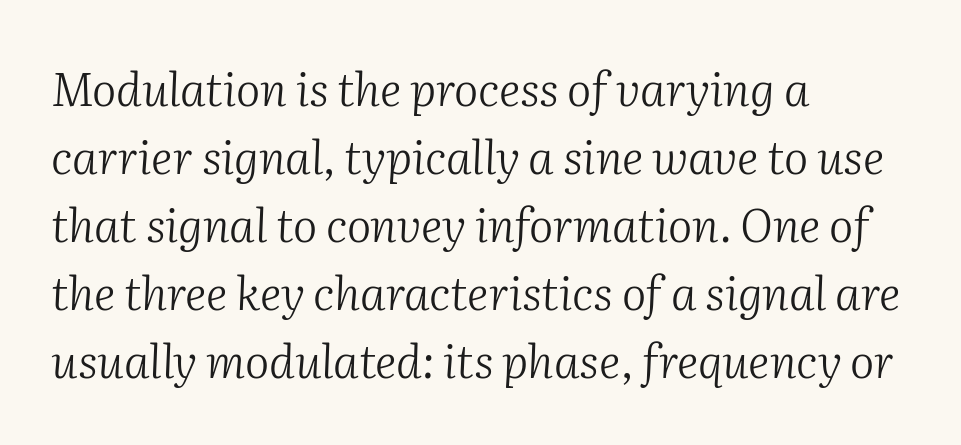
Q: Is the text bold? A: No.
Q: Is the text italic (slanted)? A: Yes, it leans right by about 2 degrees.
Q: Is the typeface a serif or a sans-serif typeface? A: Serif.
Q: Is the text underlined? A: No.
Q: How is the paragraph aligned? A: Left-aligned.
Q: Is the spacing between letters normal or unusually wide? A: Normal.
Q: Is the spacing between lines tight, normal or loose? A: Normal.
Q: Width (condensed, normal, or wide)? A: Normal.
Q: Stroke contrast? A: Medium.
Q: x-height? A: Medium.
Q: Monospaced? A: No.
